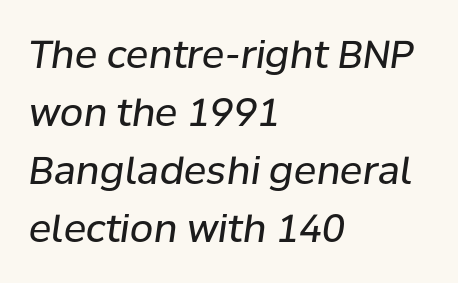
{"italic": "yes", "lean": "right", "slant_degrees": 8, "bold": "no", "weight": "regular", "width": "normal", "stroke_contrast": "low", "x_height": "medium", "monospaced": "no", "underline": "no", "align": "left", "line_spacing": "normal", "line_spacing_ratio": 1.53, "letter_spacing": "normal", "letter_spacing_em": 0.0, "glyph_px": 38}
